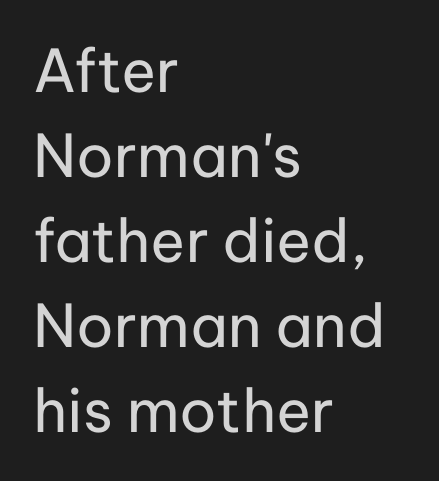
Typeset ragged right — the left edge is the straight one. Tracking here is standard; glyphs follow each other at the usual distance. The glyphs are unaccompanied by any horizontal stroke below them. The strokes carry an ordinary text weight at most. Varying glyph widths throughout — classic text-font behaviour.
